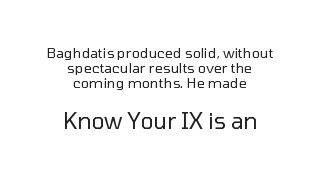
{"italic": "no", "bold": "no", "underline": "no", "align": "center", "line_spacing": "tight", "line_spacing_ratio": 1.07, "letter_spacing": "normal", "letter_spacing_em": 0.0, "larger_block": "second", "size_ratio": 1.57, "glyph_px": 22}
